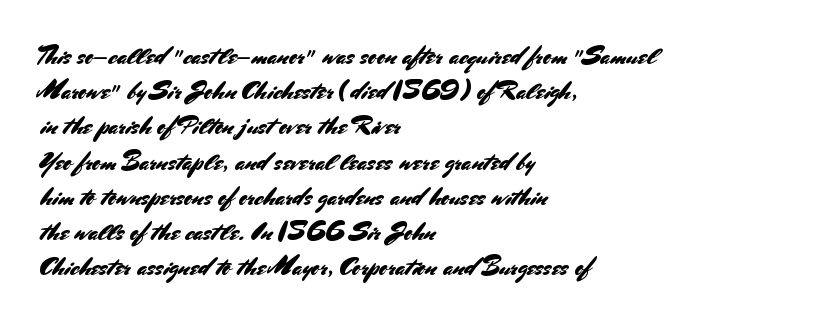
Q: Is the text italic (slanted)? A: Yes.
Q: Is the text underlined? A: No.
Q: How is the paragraph aligned? A: Left-aligned.
Q: Is the spacing between letters normal or unusually wide? A: Normal.
Q: Is the spacing between lines tight, normal or loose? A: Normal.
